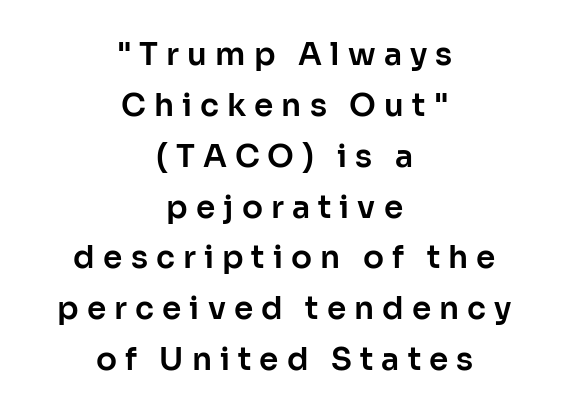
Q: Is the text italic (slanted)? A: No, it is upright.
Q: Is the typeface a serif or a sans-serif typeface? A: Sans-serif.
Q: Is the text underlined? A: No.
Q: How is the paragraph aligned? A: Centered.
Q: Is the spacing between letters normal or unusually wide? A: Unusually wide.
Q: Is the spacing between lines tight, normal or loose? A: Normal.
Q: Width (condensed, normal, or wide)? A: Normal.
Q: Stroke contrast? A: Low.
Q: x-height? A: Medium.
Q: Monospaced? A: No.
